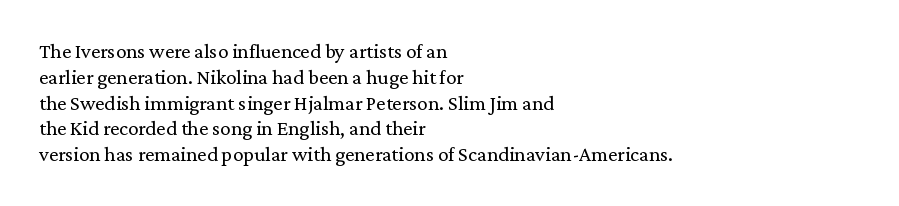
The image shows 21 px text type, upright; set left-aligned, line spacing 1.23x, normal letter spacing, not underlined.
